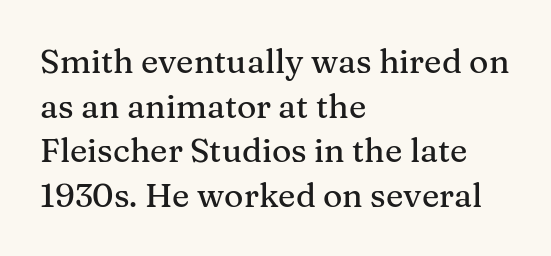
The paragraph shown leans on its left margin. Clear beneath every line of the passage. Letter spacing: default. These lines are composed in type with serifs. The face used here is proportionally spaced, like ordinary book or web type. The designer left line spacing at the default.
